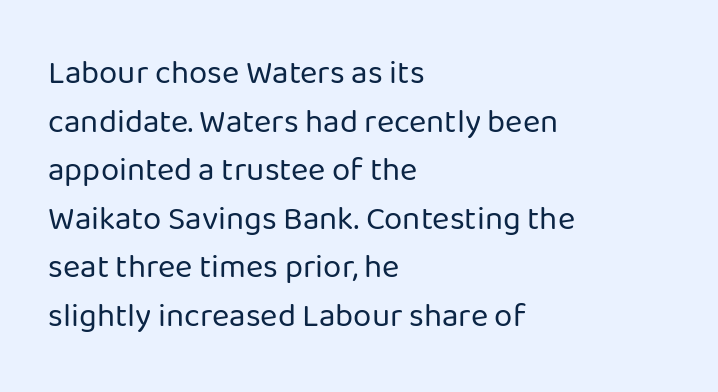
{"serif": "no", "italic": "no", "bold": "no", "weight": "regular", "width": "normal", "stroke_contrast": "low", "x_height": "medium", "monospaced": "no", "underline": "no", "align": "left", "line_spacing": "normal", "line_spacing_ratio": 1.47, "letter_spacing": "normal", "letter_spacing_em": 0.0, "glyph_px": 33}
